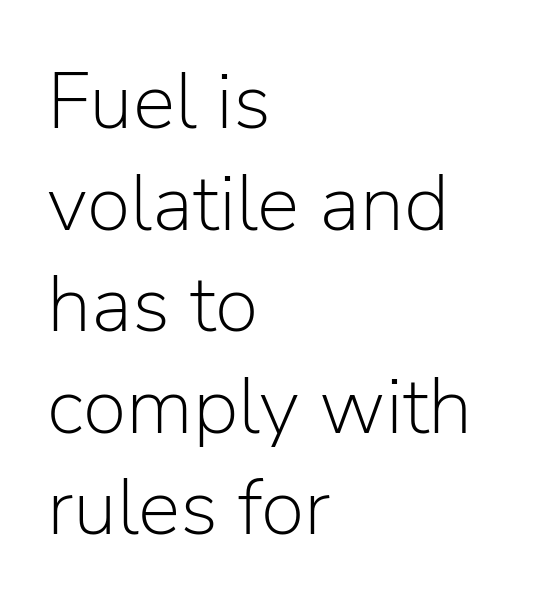
Q: Is the text bold? A: No.
Q: Is the text italic (slanted)? A: No, it is upright.
Q: Is the typeface a serif or a sans-serif typeface? A: Sans-serif.
Q: Is the text underlined? A: No.
Q: How is the paragraph aligned? A: Left-aligned.
Q: Is the spacing between letters normal or unusually wide? A: Normal.
Q: Is the spacing between lines tight, normal or loose? A: Normal.
Q: Width (condensed, normal, or wide)? A: Normal.
Q: Stroke contrast? A: Low.
Q: x-height? A: Medium.
Q: Monospaced? A: No.
